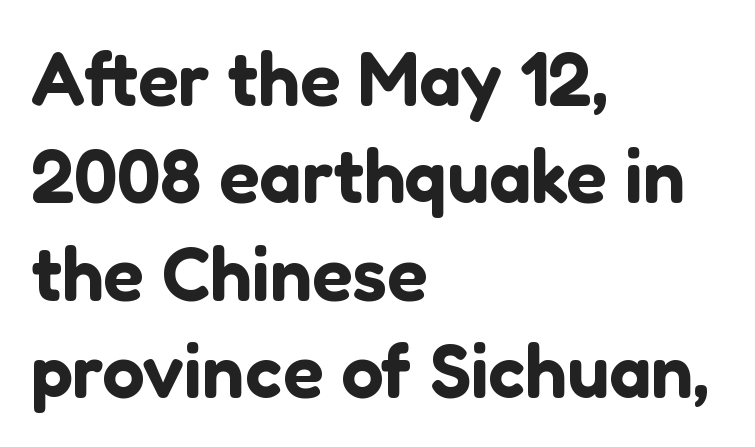
The image shows 75 px sans-serif type, upright; set left-aligned, normal line spacing (1.3x), normal letter spacing, not underlined; low stroke contrast and a medium x-height.
